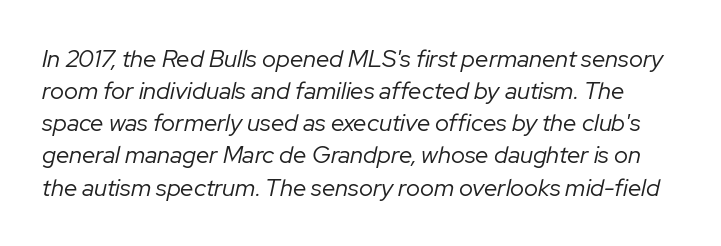
Q: Is the text bold? A: No.
Q: Is the text italic (slanted)? A: Yes, it leans right by about 12 degrees.
Q: Is the text underlined? A: No.
Q: Is the spacing between letters normal or unusually wide? A: Normal.
Q: Is the spacing between lines tight, normal or loose? A: Normal.
